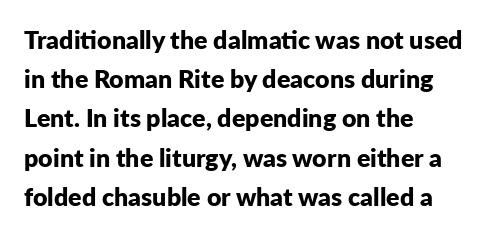
Q: Is the text bold? A: Yes.
Q: Is the text italic (slanted)? A: No, it is upright.
Q: Is the text underlined? A: No.
Q: How is the paragraph aligned? A: Left-aligned.
Q: Is the spacing between letters normal or unusually wide? A: Normal.
Q: Is the spacing between lines tight, normal or loose? A: Normal.
